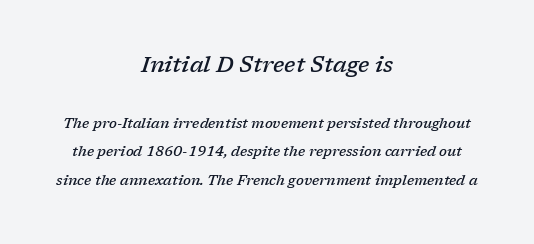
The image shows 22 px text type, italic (leaning right); set centered, loose line spacing (2.02x), normal letter spacing, not underlined; the first (top) block is 1.57x larger.
